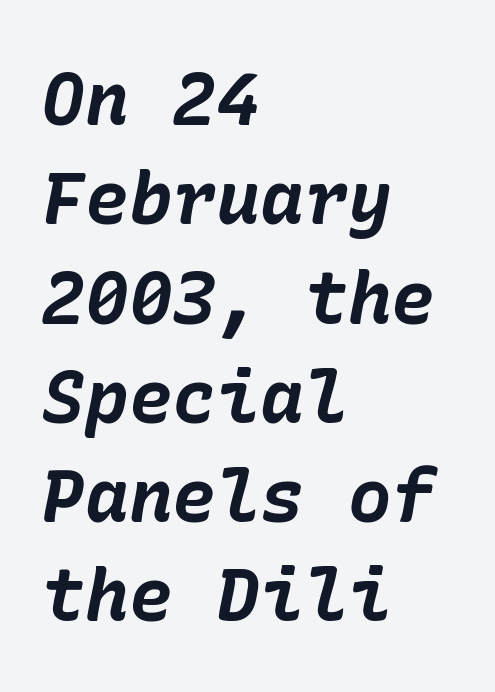
{"italic": "yes", "lean": "right", "slant_degrees": 10, "bold": "yes", "weight": "bold", "width": "normal", "stroke_contrast": "low", "x_height": "medium", "underline": "no", "align": "left", "line_spacing": "normal", "line_spacing_ratio": 1.36, "letter_spacing": "normal", "letter_spacing_em": 0.0, "glyph_px": 73}
